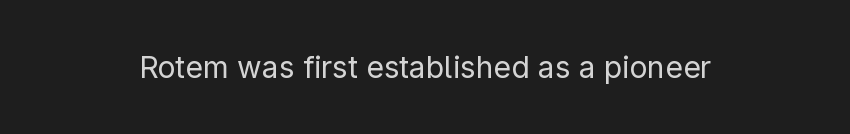
Nope, not italic — everything's standing straight. No letter is thick-stroked: the sample isn't bold. Plain, unruled lines of type. I'd call this a sans setting — the letters go barefoot. Here the designer chose a conventional face with non-uniform glyph widths. The tracking reads as untouched default to a designer's eye.
